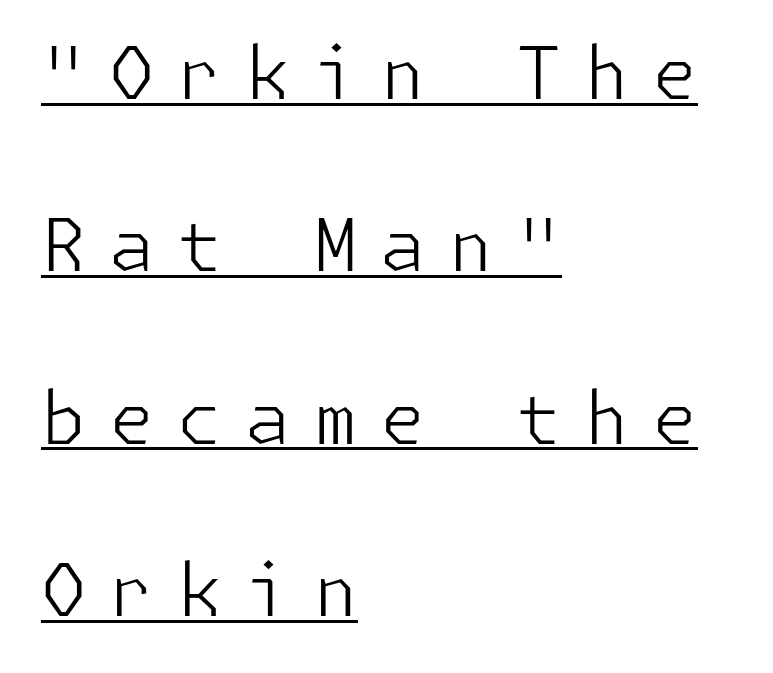
Every stem runs plumb, perpendicular to the baseline. Caption: multi-line text, flush left, ragged right. Inter-character spacing is expanded well beyond the font's built-in metrics. Reading down the column, the eye jumps a long way to each next line. Note: no serifs on the glyphs.
